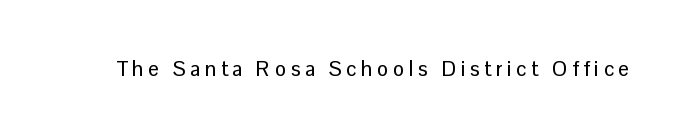
Q: Is the text italic (slanted)? A: No, it is upright.
Q: Is the text underlined? A: No.
Q: Is the spacing between letters normal or unusually wide? A: Unusually wide.
